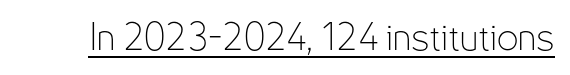
The image shows 38 px thin, condensed sans-serif type, upright; set normal letter spacing, underlined; low stroke contrast and a small x-height.
